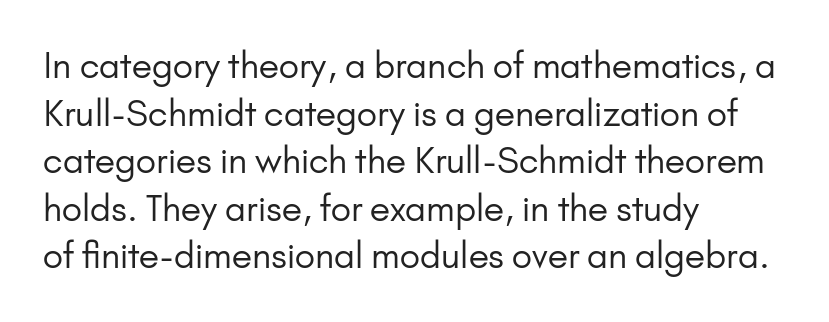
The image shows 35 px regular-weight sans-serif type, upright; set left-aligned, normal line spacing (1.36x), normal letter spacing, not underlined; low stroke contrast and a small x-height.
